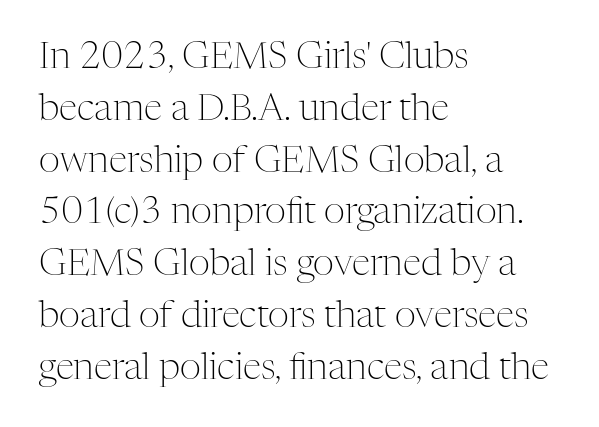
Q: Is the text bold? A: No.
Q: Is the text italic (slanted)? A: No, it is upright.
Q: Is the typeface a serif or a sans-serif typeface? A: Serif.
Q: Is the text underlined? A: No.
Q: How is the paragraph aligned? A: Left-aligned.
Q: Is the spacing between letters normal or unusually wide? A: Normal.
Q: Is the spacing between lines tight, normal or loose? A: Normal.
Q: Width (condensed, normal, or wide)? A: Normal.
Q: Stroke contrast? A: Medium.
Q: x-height? A: Medium.
Q: Monospaced? A: No.
